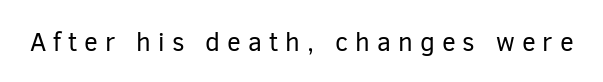
The image shows 26 px text type, upright; set unusually wide letter spacing (+0.27 em), not underlined.
